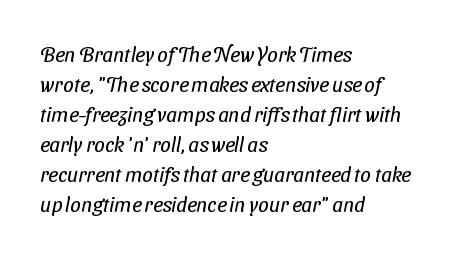
The image shows 21 px text type; set left-aligned, normal line spacing (1.43x), normal letter spacing, not underlined.
